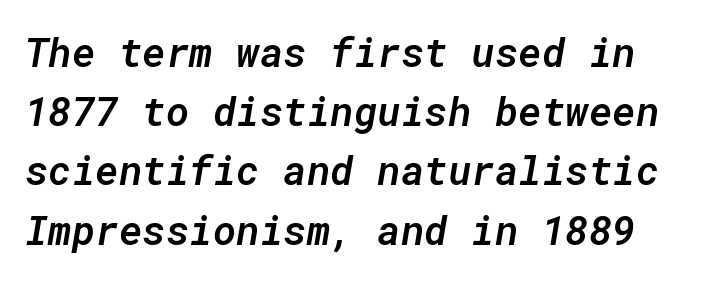
This is moderately heavy type, rendered in semibold. A typesetter would call this monospace, since all characters share one set width. What stands out about the letter spacing? Nothing — it is the standard amount. The space between consecutive lines is moderate. Is the type slanted? Yes — the strokes lean at a clear angle. Check under the words: just untouched page.
